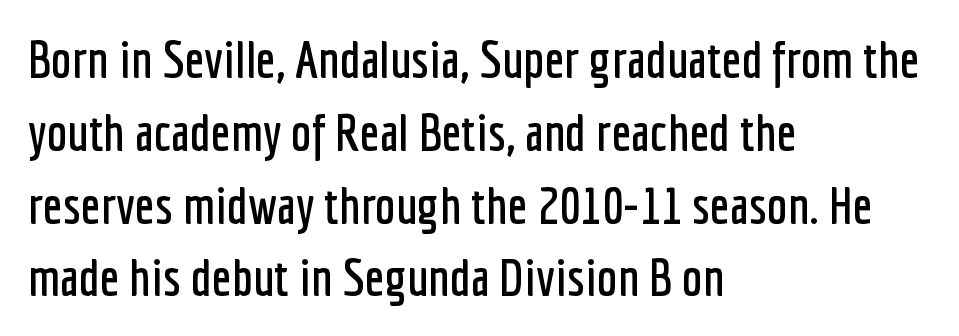
Q: Is the text italic (slanted)? A: No, it is upright.
Q: Is the typeface a serif or a sans-serif typeface? A: Sans-serif.
Q: Is the text underlined? A: No.
Q: How is the paragraph aligned? A: Left-aligned.
Q: Is the spacing between letters normal or unusually wide? A: Normal.
Q: Is the spacing between lines tight, normal or loose? A: Normal.
Q: Width (condensed, normal, or wide)? A: Condensed.
Q: Stroke contrast? A: Low.
Q: x-height? A: Medium.
Q: Monospaced? A: No.
